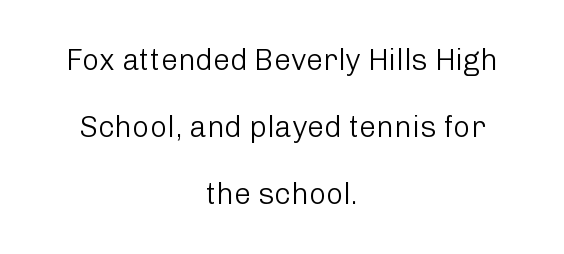
The image shows 30 px light sans-serif type, upright; set centered, loose line spacing (2.24x), normal letter spacing, not underlined; low stroke contrast and a medium x-height.
